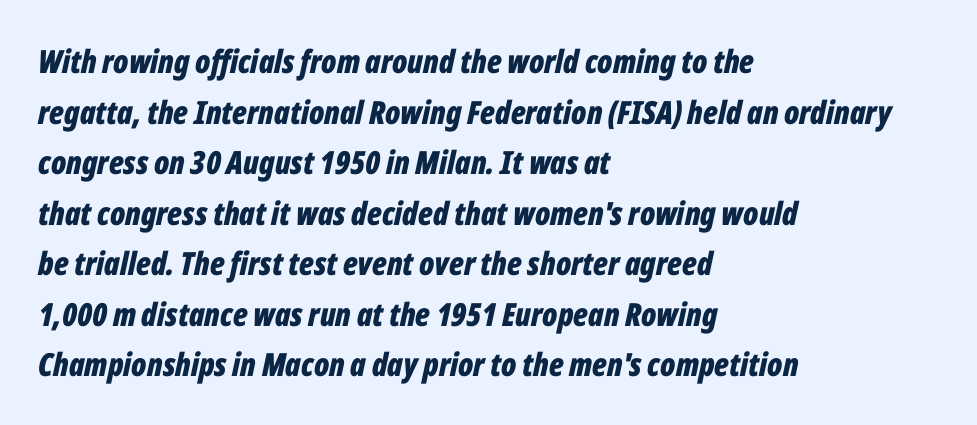
Students, observe: this is what conventionally led text looks like. Heft: maximum for text — a bold. Each row of text sits above clean, open space. Does the copy run flush right? No — it runs flush left.
